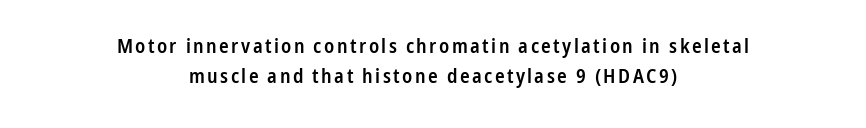
Q: Is the text bold? A: Semi-bold.
Q: Is the text italic (slanted)? A: No, it is upright.
Q: Is the text underlined? A: No.
Q: How is the paragraph aligned? A: Centered.
Q: Is the spacing between lines tight, normal or loose? A: Normal.
